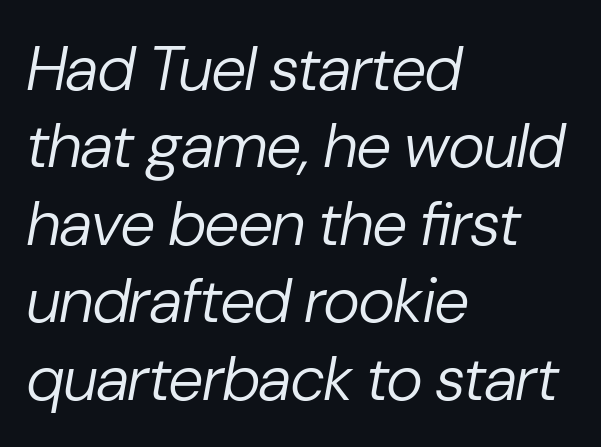
{"italic": "yes", "lean": "right", "slant_degrees": 10, "bold": "no", "weight": "regular", "width": "normal", "stroke_contrast": "low", "x_height": "medium", "monospaced": "no", "underline": "no", "align": "left", "line_spacing_ratio": 1.23, "letter_spacing": "normal", "letter_spacing_em": 0.0, "glyph_px": 63}
